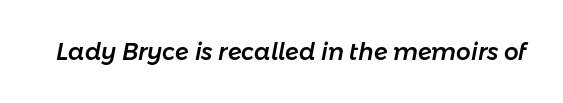
Q: Is the text italic (slanted)? A: Yes, it leans right by about 11 degrees.
Q: Is the text underlined? A: No.
Q: Is the spacing between letters normal or unusually wide? A: Normal.
